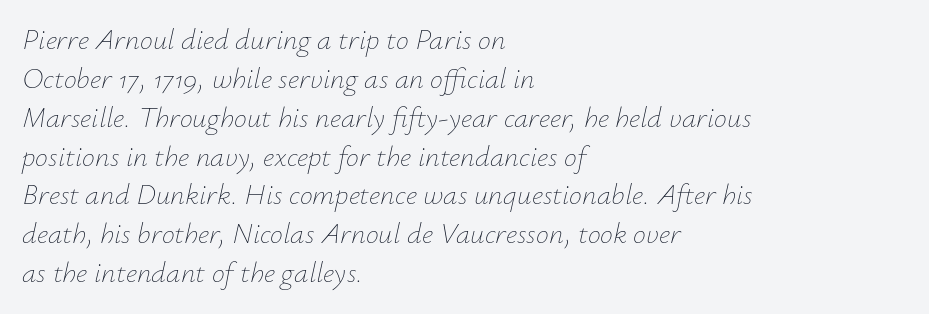
Q: Is the text bold? A: No.
Q: Is the text italic (slanted)? A: Yes, it leans right by about 12 degrees.
Q: Is the text underlined? A: No.
Q: How is the paragraph aligned? A: Left-aligned.
Q: Is the spacing between letters normal or unusually wide? A: Normal.
Q: Is the spacing between lines tight, normal or loose? A: Normal.
Q: Width (condensed, normal, or wide)? A: Normal.
Q: Stroke contrast? A: Low.
Q: x-height? A: Small.
Q: Monospaced? A: No.
